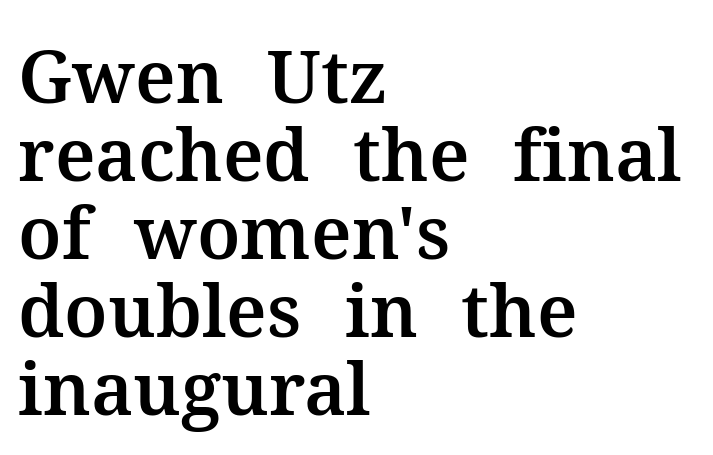
{"serif": "yes", "italic": "no", "width": "normal", "stroke_contrast": "medium", "x_height": "medium", "monospaced": "no", "underline": "no", "align": "left", "line_spacing": "tight", "line_spacing_ratio": 1.07, "letter_spacing": "normal", "letter_spacing_em": 0.0, "glyph_px": 73}
